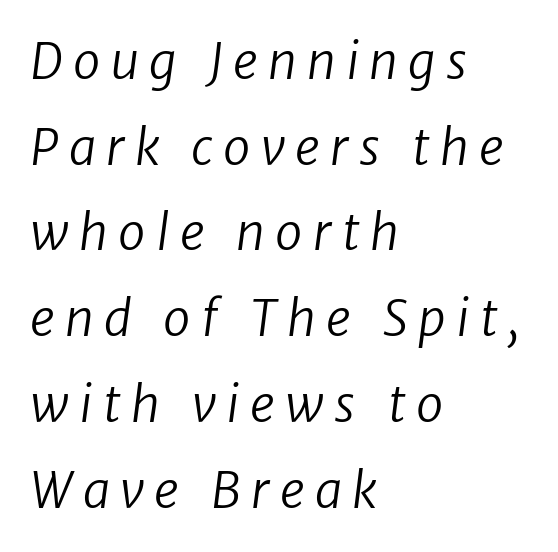
{"serif": "no", "bold": "no", "weight": "regular", "width": "normal", "stroke_contrast": "low", "x_height": "medium", "monospaced": "no", "underline": "no", "align": "left", "line_spacing_ratio": 1.75, "letter_spacing": "wide", "letter_spacing_em": 0.21, "glyph_px": 49}
